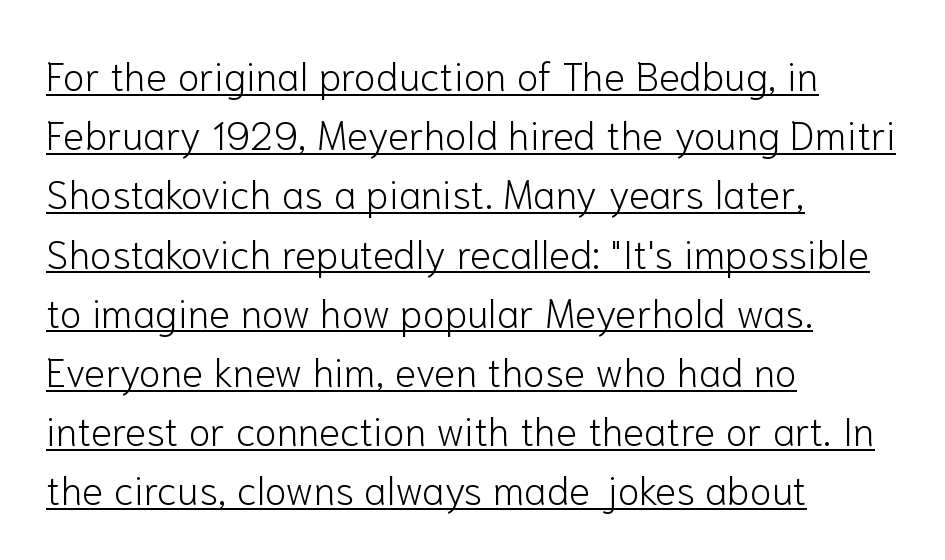
Q: Is the text bold? A: No.
Q: Is the text italic (slanted)? A: No, it is upright.
Q: Is the typeface a serif or a sans-serif typeface? A: Sans-serif.
Q: Is the text underlined? A: Yes.
Q: How is the paragraph aligned? A: Left-aligned.
Q: Is the spacing between letters normal or unusually wide? A: Normal.
Q: Is the spacing between lines tight, normal or loose? A: Normal.
Q: Width (condensed, normal, or wide)? A: Normal.
Q: Stroke contrast? A: Low.
Q: x-height? A: Medium.
Q: Monospaced? A: No.
